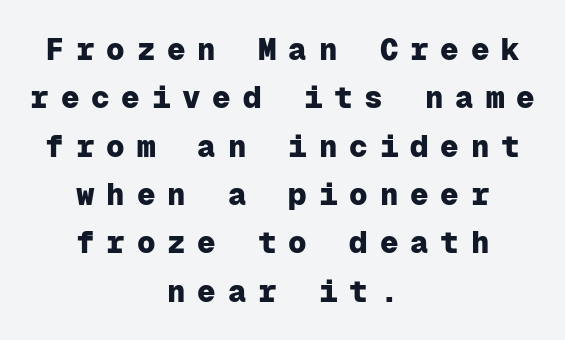
Q: Is the text bold? A: Yes.
Q: Is the text italic (slanted)? A: No, it is upright.
Q: Is the typeface a serif or a sans-serif typeface? A: Sans-serif.
Q: Is the text underlined? A: No.
Q: How is the paragraph aligned? A: Centered.
Q: Is the spacing between letters normal or unusually wide? A: Unusually wide.
Q: Is the spacing between lines tight, normal or loose? A: Normal.
Q: Width (condensed, normal, or wide)? A: Normal.
Q: Stroke contrast? A: Low.
Q: x-height? A: Medium.
Q: Monospaced? A: Yes.
